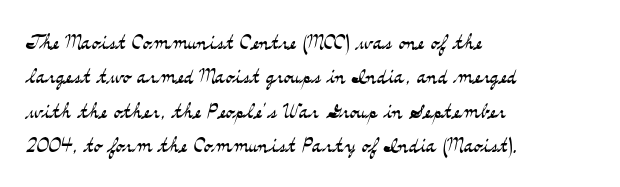
The letterforms sit at book weight or below. Honestly, the letter spacing is just normal — you wouldn't notice it. Unmarked baselines from the first word to the last. The text block is weighted toward the left margin, trailing off unevenly rightward. The designer left line spacing at the default.
